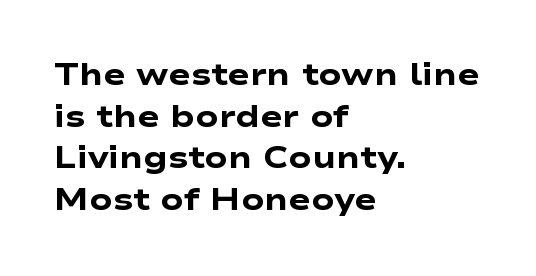
Is the letter spacing exaggerated? No — it looks like the ordinary default. The zone under the glyphs is completely vacant. Heavy, bold letterforms. Each line starts at the same left margin while the right side varies.
